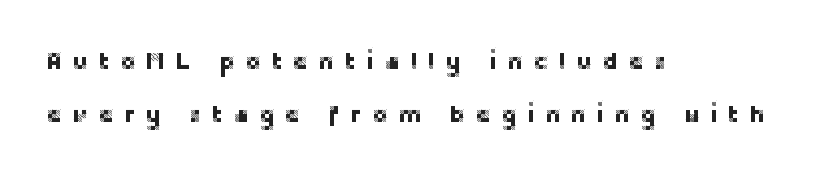
Horizontally, the lines are justified to the leading edge only. This rendering features lettering with no underline. Regarding leading, the lines here are spaced well apart. The specimen reads as upright at a glance. The rendering inserts visible extra space after every character.
